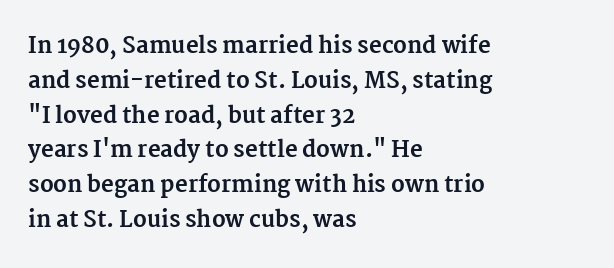
Q: Is the text bold? A: Yes.
Q: Is the text italic (slanted)? A: No, it is upright.
Q: Is the text underlined? A: No.
Q: How is the paragraph aligned? A: Left-aligned.
Q: Is the spacing between letters normal or unusually wide? A: Normal.
Q: Is the spacing between lines tight, normal or loose? A: Normal.
